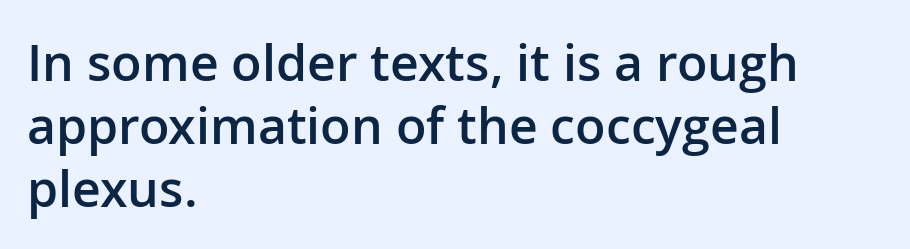
Q: Is the text bold? A: Semi-bold.
Q: Is the text italic (slanted)? A: No, it is upright.
Q: Is the typeface a serif or a sans-serif typeface? A: Sans-serif.
Q: Is the text underlined? A: No.
Q: How is the paragraph aligned? A: Left-aligned.
Q: Is the spacing between letters normal or unusually wide? A: Normal.
Q: Is the spacing between lines tight, normal or loose? A: Normal.
Q: Width (condensed, normal, or wide)? A: Normal.
Q: Stroke contrast? A: Low.
Q: x-height? A: Medium.
Q: Monospaced? A: No.
